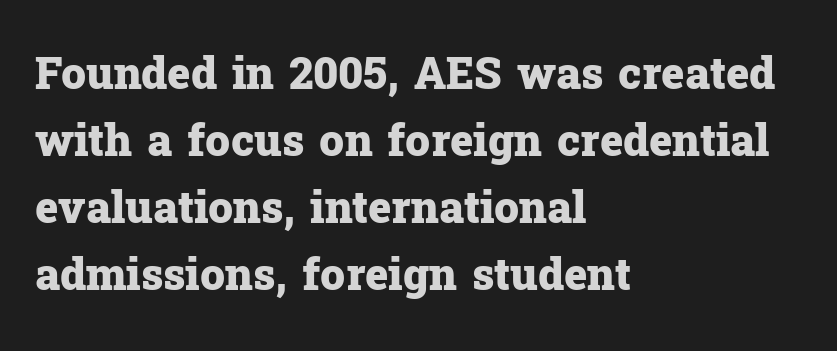
Interline gaps are of average width in this sample. No italicization has been applied; the sample stays upright. Plain, unruled lines of type. The type is set solid horizontally, with unmodified tracking. Examine the stroke ends and you'll spot serifs. These lines are rendered in a variable-pitch font.
